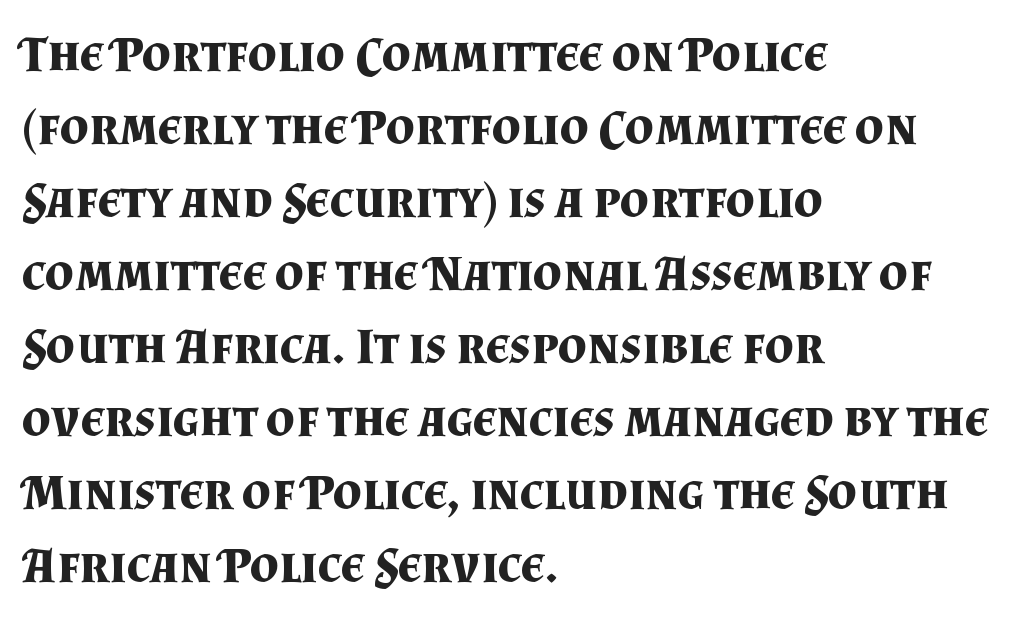
The image shows 51 px bold serif type, upright; set left-aligned, normal line spacing (1.43x), normal letter spacing, not underlined; medium stroke contrast and a small x-height.
